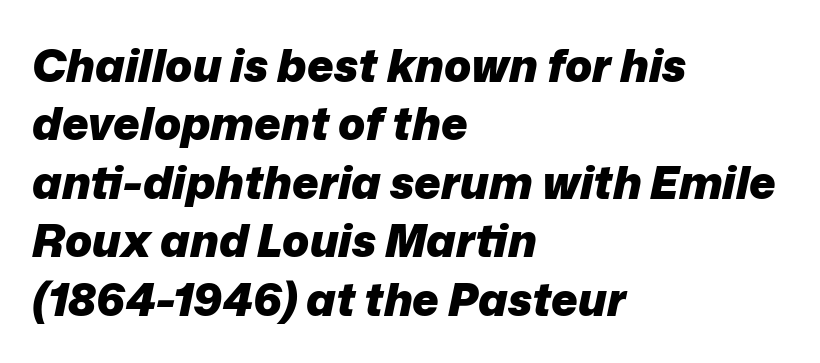
Every letter is thick-stroked: bold, no question. The passage shown has conventional tracking throughout. The rendering uses a moderate line-height, typical for paragraphs. Quick note: italic. Type without underlining.
